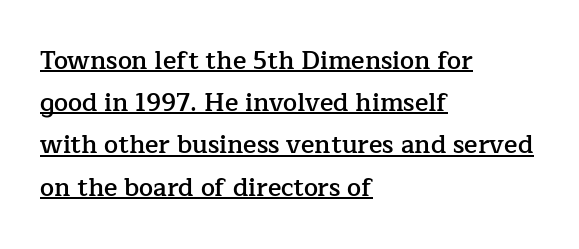
The image shows 25 px text type, upright; set left-aligned, normal line spacing (1.69x), normal letter spacing, underlined.
